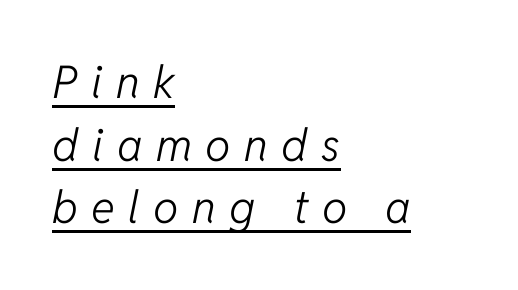
The image shows 45 px light type, italic (leaning right); set left-aligned, normal line spacing (1.39x), unusually wide letter spacing (+0.3 em), underlined; low stroke contrast and a medium x-height.
